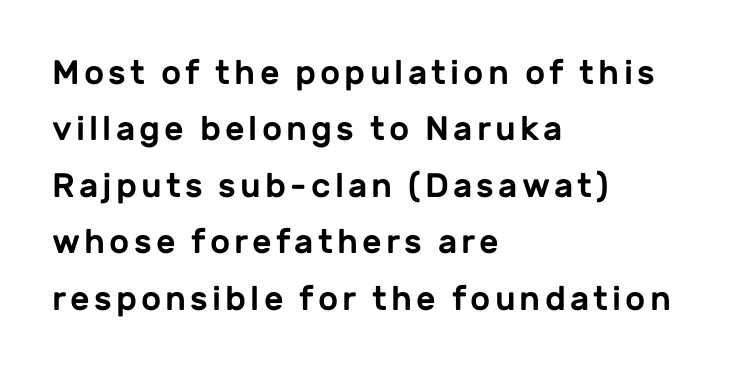
Q: Is the text italic (slanted)? A: No, it is upright.
Q: Is the typeface a serif or a sans-serif typeface? A: Sans-serif.
Q: Is the text underlined? A: No.
Q: How is the paragraph aligned? A: Left-aligned.
Q: Is the spacing between lines tight, normal or loose? A: Normal.
Q: Width (condensed, normal, or wide)? A: Normal.
Q: Stroke contrast? A: Low.
Q: x-height? A: Medium.
Q: Monospaced? A: No.
